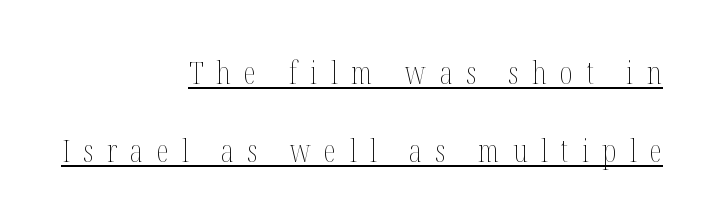
{"italic": "no", "bold": "no", "weight": "thin", "width": "condensed", "stroke_contrast": "medium", "x_height": "medium", "monospaced": "no", "underline": "yes", "align": "right", "line_spacing": "loose", "line_spacing_ratio": 2.43, "letter_spacing": "wide", "letter_spacing_em": 0.42, "glyph_px": 32}
